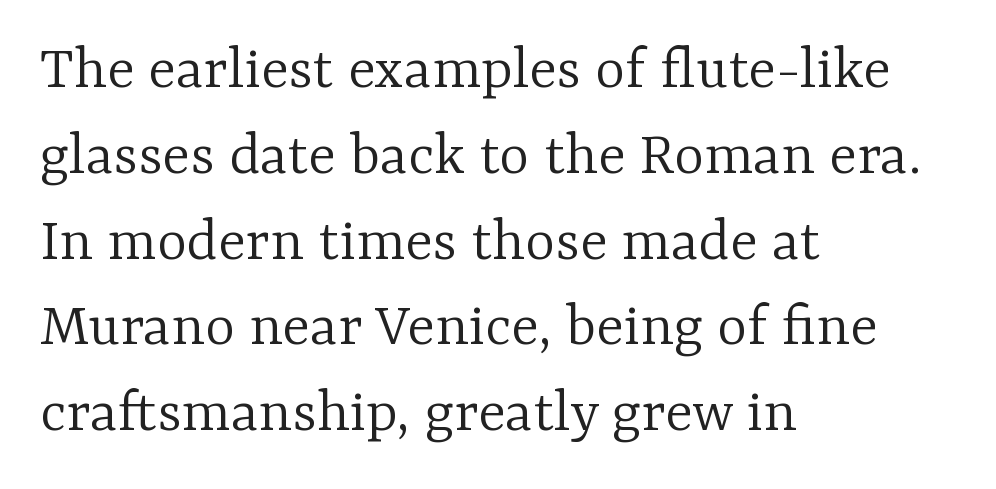
The image shows 64 px light serif type, upright; set left-aligned, normal line spacing (1.34x), normal letter spacing, not underlined; low stroke contrast and a medium x-height.
